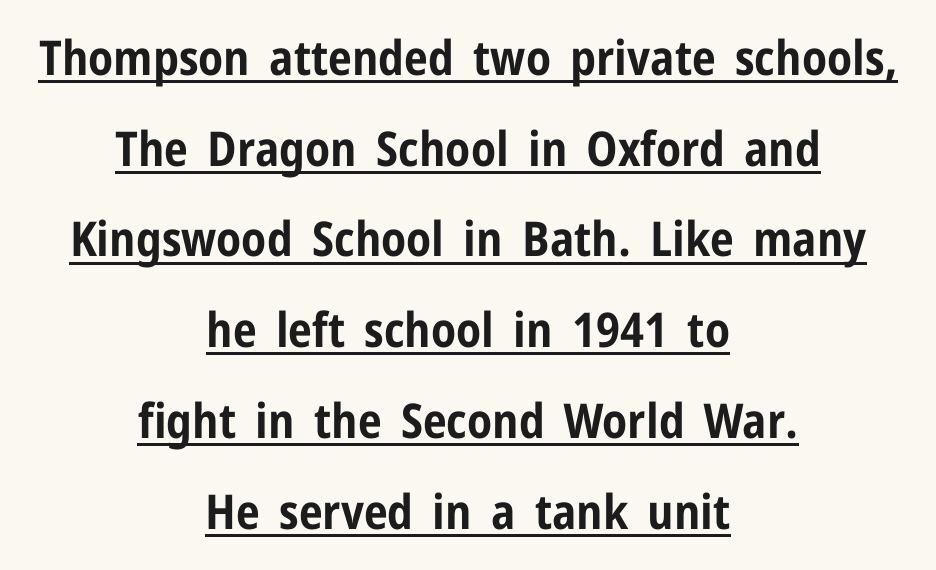
The image shows 48 px bold, condensed sans-serif type, upright; set centered, line spacing 1.89x, normal letter spacing, underlined; low stroke contrast and a medium x-height.
